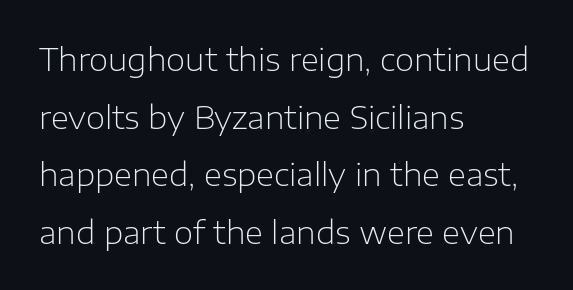
This is not heavy type; no bold has been used. The specimen reads as upright at a glance. The rag falls on the right side of this text block. Nothing sits at the stroke ends, so this counts as sans-serif. The letters advance in unequal steps, a hallmark of proportional type.
